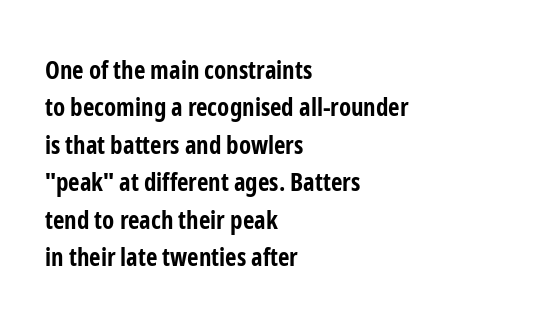
Baseline-to-baseline distance is the conventional proportion of letter height. The typesetter chose a ragged-right arrangement here. The zone under the glyphs is completely vacant. Typesetter's note: full bold, strokes at maximum text heaviness. In terms of posture, this sample is upright. The horizontal fit of the characters is conventional and even.
